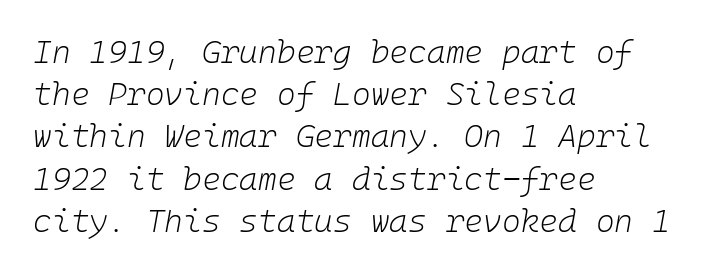
{"italic": "yes", "lean": "right", "slant_degrees": 10, "bold": "no", "weight": "light", "width": "normal", "stroke_contrast": "low", "x_height": "medium", "underline": "no", "align": "left", "line_spacing": "normal", "line_spacing_ratio": 1.32, "letter_spacing": "normal", "letter_spacing_em": 0.0, "glyph_px": 32}
